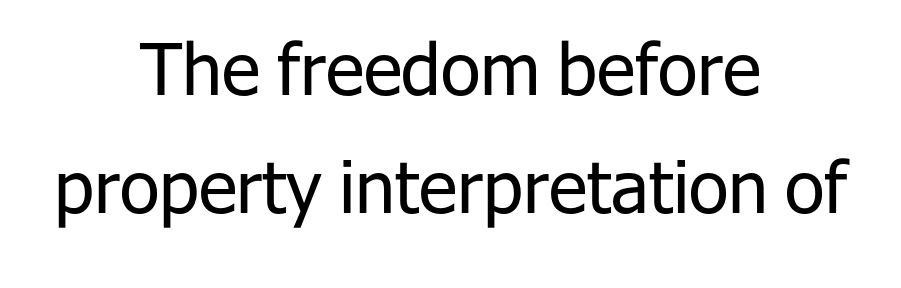
The image shows 72 px regular-weight sans-serif type, upright; set centered, normal line spacing (1.64x), normal letter spacing, not underlined; low stroke contrast and a medium x-height.
